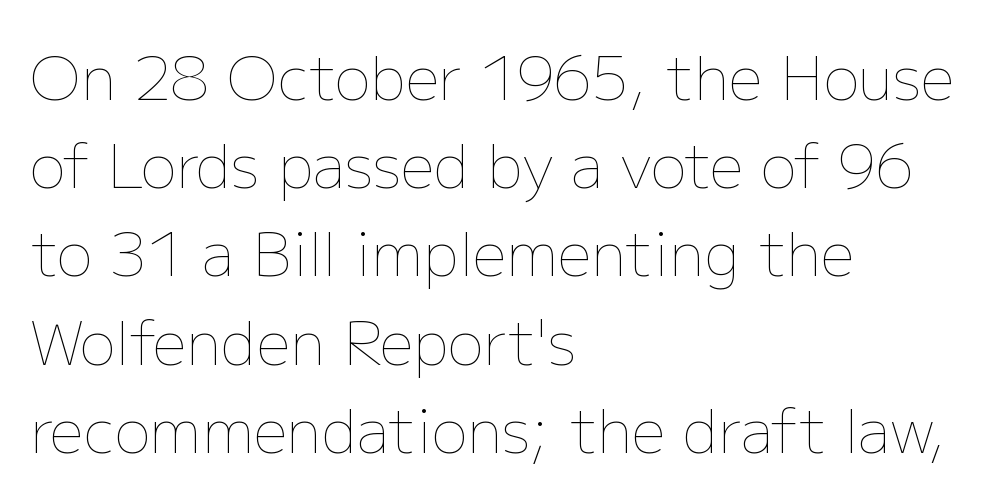
Q: Is the text bold? A: No.
Q: Is the text italic (slanted)? A: No, it is upright.
Q: Is the text underlined? A: No.
Q: How is the paragraph aligned? A: Left-aligned.
Q: Is the spacing between letters normal or unusually wide? A: Normal.
Q: Is the spacing between lines tight, normal or loose? A: Normal.
Q: Width (condensed, normal, or wide)? A: Normal.
Q: Stroke contrast? A: Low.
Q: x-height? A: Medium.
Q: Monospaced? A: No.
